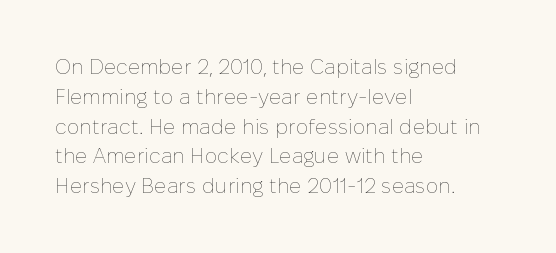
Q: Is the text bold? A: No.
Q: Is the text italic (slanted)? A: No, it is upright.
Q: Is the text underlined? A: No.
Q: How is the paragraph aligned? A: Left-aligned.
Q: Is the spacing between letters normal or unusually wide? A: Normal.
Q: Is the spacing between lines tight, normal or loose? A: Normal.
